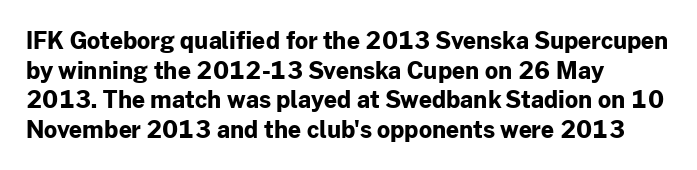
Is there any slant? The stems are plumb. Nothing unusual about the tracking: characters are spaced as the font intends. These words are printed bold, with thick strokes throughout. Evenly set lines give the paragraph a standard silhouette.
